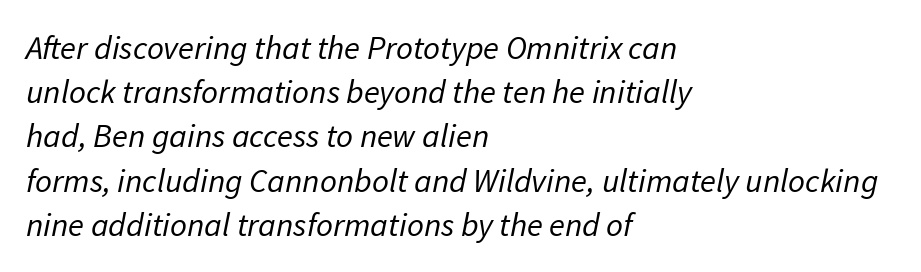
The image shows 33 px regular-weight sans-serif type; set left-aligned, normal line spacing (1.34x), normal letter spacing, not underlined; low stroke contrast and a medium x-height.
